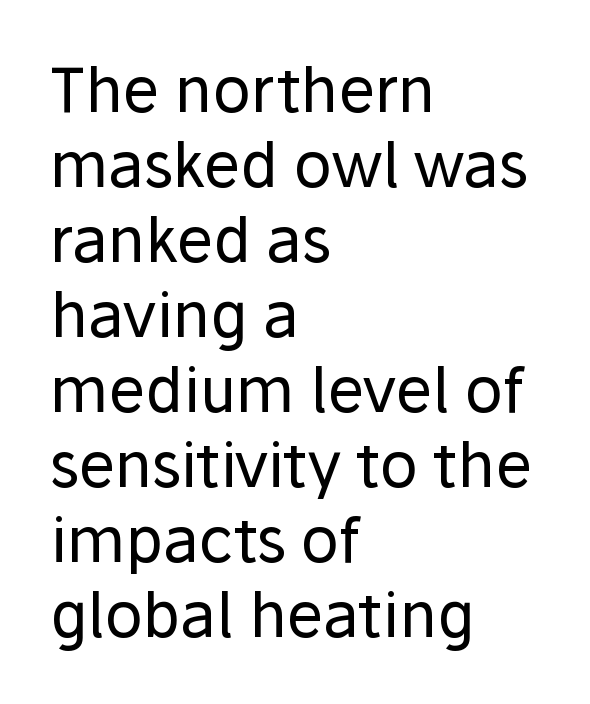
Vertical strokes here are truly vertical. The face used here is proportionally spaced, like ordinary book or web type. Characters follow at the spacing the type designer built in. This sample uses a sans-serif face.
